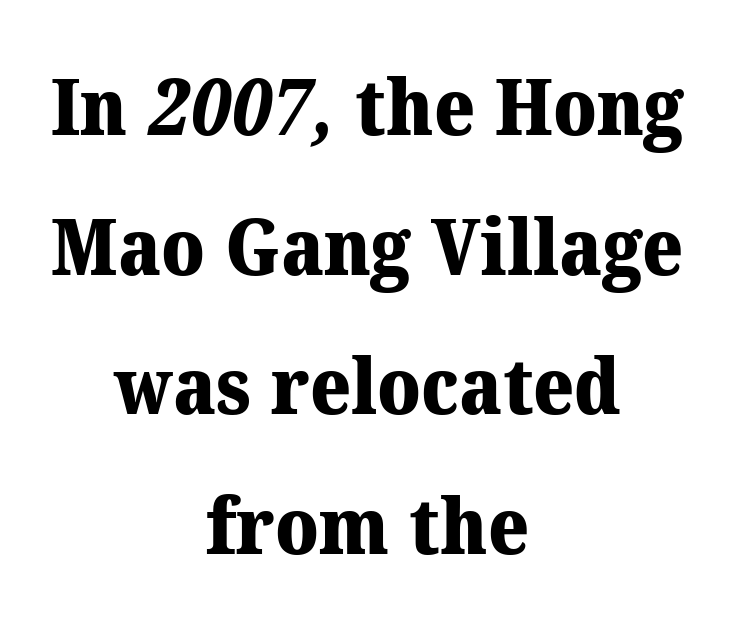
{"serif": "yes", "bold": "yes", "weight": "heavy", "width": "normal", "stroke_contrast": "medium", "x_height": "medium", "monospaced": "no", "underline": "no", "align": "center", "line_spacing_ratio": 1.79, "letter_spacing": "normal", "letter_spacing_em": 0.0, "glyph_px": 78}
